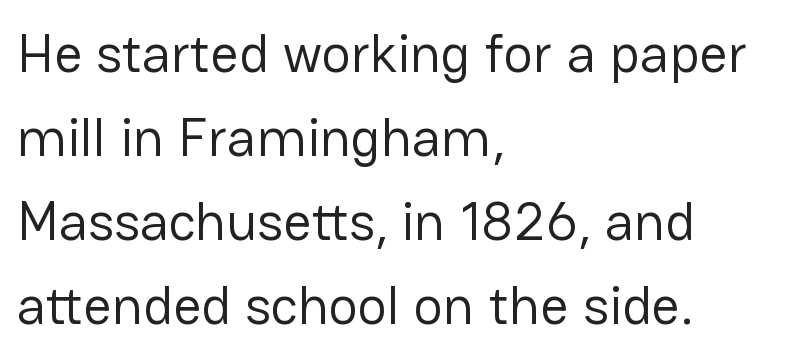
Q: Is the text bold? A: No.
Q: Is the text italic (slanted)? A: No, it is upright.
Q: Is the typeface a serif or a sans-serif typeface? A: Sans-serif.
Q: Is the text underlined? A: No.
Q: How is the paragraph aligned? A: Left-aligned.
Q: Is the spacing between letters normal or unusually wide? A: Normal.
Q: Is the spacing between lines tight, normal or loose? A: Normal.
Q: Width (condensed, normal, or wide)? A: Normal.
Q: Stroke contrast? A: Low.
Q: x-height? A: Medium.
Q: Monospaced? A: No.
